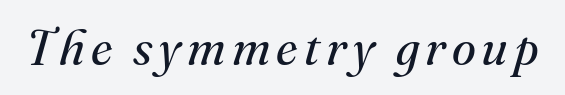
Q: Is the text bold? A: No.
Q: Is the text italic (slanted)? A: Yes, it leans right by about 16 degrees.
Q: Is the typeface a serif or a sans-serif typeface? A: Serif.
Q: Is the text underlined? A: No.
Q: Width (condensed, normal, or wide)? A: Normal.
Q: Stroke contrast? A: Medium.
Q: x-height? A: Small.
Q: Monospaced? A: No.
